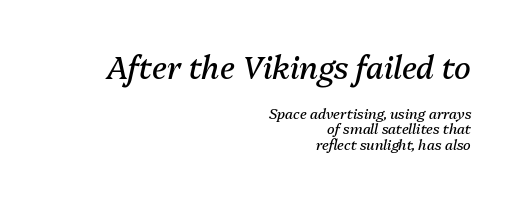
{"italic": "yes", "lean": "right", "slant_degrees": 13, "bold": "no", "weight": "regular", "width": "normal", "stroke_contrast": "medium", "x_height": "medium", "monospaced": "no", "underline": "no", "align": "right", "line_spacing": "tight", "line_spacing_ratio": 1.1, "letter_spacing": "normal", "letter_spacing_em": 0.0, "larger_block": "first", "size_ratio": 2.21, "glyph_px": 31}
